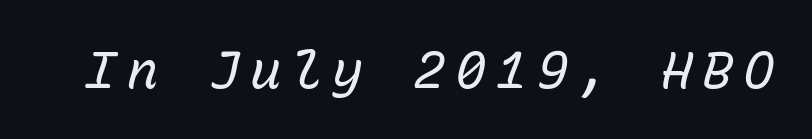
{"italic": "yes", "lean": "right", "slant_degrees": 15, "bold": "no", "weight": "regular", "width": "normal", "stroke_contrast": "low", "x_height": "medium", "monospaced": "yes", "underline": "no", "glyph_px": 52}
